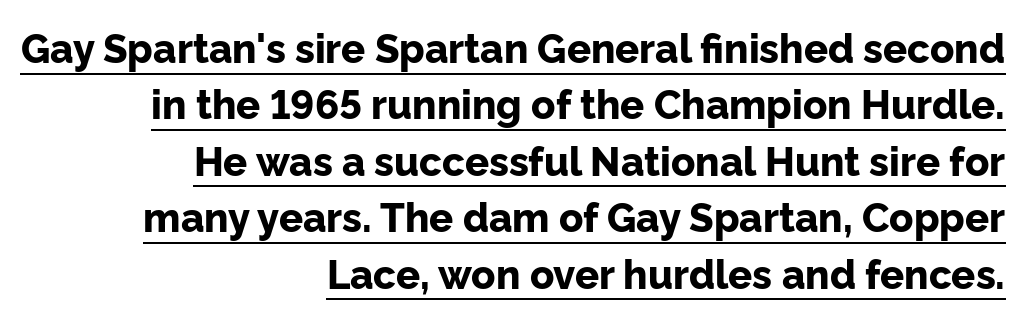
{"serif": "no", "italic": "no", "bold": "yes", "weight": "bold", "width": "normal", "stroke_contrast": "low", "x_height": "medium", "monospaced": "no", "underline": "yes", "align": "right", "line_spacing": "normal", "line_spacing_ratio": 1.41, "letter_spacing": "normal", "letter_spacing_em": 0.0, "glyph_px": 40}
